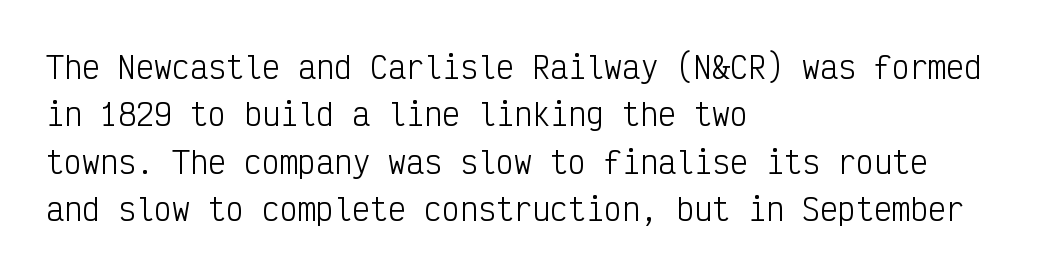
The image shows 30 px light, condensed sans-serif type, upright, monospaced; set left-aligned, normal line spacing (1.58x), normal letter spacing, not underlined; low stroke contrast and a medium x-height.
